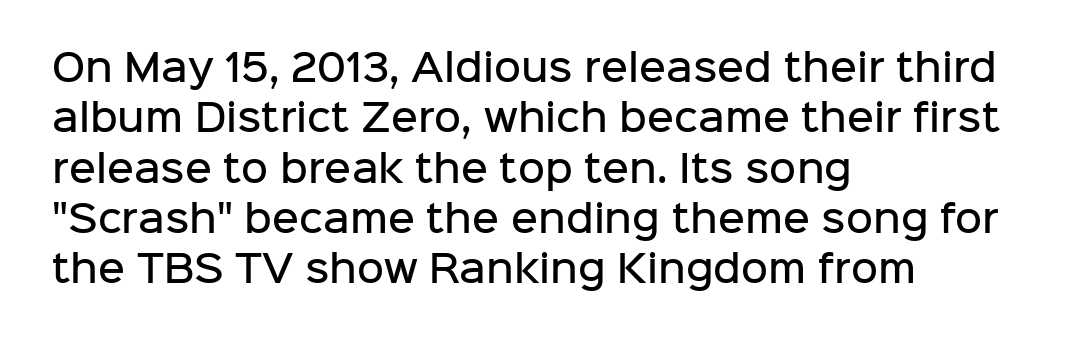
Q: Is the text bold? A: Semi-bold.
Q: Is the text italic (slanted)? A: No, it is upright.
Q: Is the typeface a serif or a sans-serif typeface? A: Sans-serif.
Q: Is the text underlined? A: No.
Q: How is the paragraph aligned? A: Left-aligned.
Q: Is the spacing between letters normal or unusually wide? A: Normal.
Q: Is the spacing between lines tight, normal or loose? A: Normal.
Q: Width (condensed, normal, or wide)? A: Normal.
Q: Stroke contrast? A: Low.
Q: x-height? A: Medium.
Q: Monospaced? A: No.
